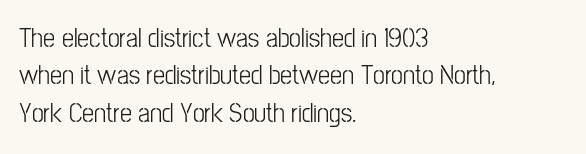
{"italic": "no", "underline": "no", "align": "left", "line_spacing": "normal", "line_spacing_ratio": 1.38, "letter_spacing": "normal", "letter_spacing_em": 0.0, "glyph_px": 27}
